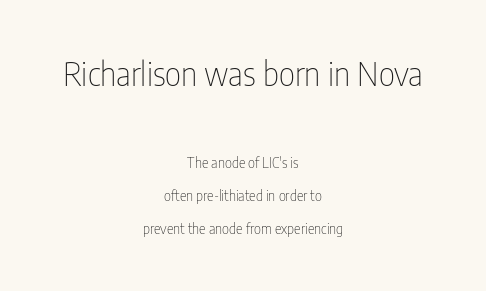
The zone under the glyphs is completely vacant. The rendering uses natural spacing where letterforms have individual widths. Reading top to bottom, the characters get smaller at the block break. One glance says open: line gaps are wider than usual. A sans-serif font was chosen for this passage. No heavy texture on the line: the type isn't bold.
